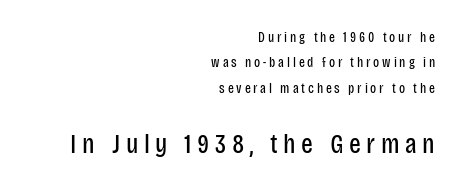
Q: Is the text bold? A: No.
Q: Is the text italic (slanted)? A: No, it is upright.
Q: Is the typeface a serif or a sans-serif typeface? A: Sans-serif.
Q: Is the text underlined? A: No.
Q: How is the paragraph aligned? A: Right-aligned.
Q: Is the spacing between letters normal or unusually wide? A: Unusually wide.
Q: Which block of text is set in a larger size, the first (top) or the second (bottom)? A: The second (bottom) one.
Q: Width (condensed, normal, or wide)? A: Condensed.
Q: Stroke contrast? A: Low.
Q: x-height? A: Large.
Q: Monospaced? A: No.
